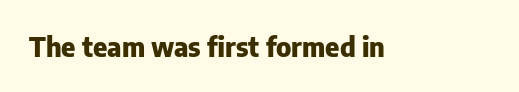
The image shows 27 px bold type, upright; set normal letter spacing, not underlined.
